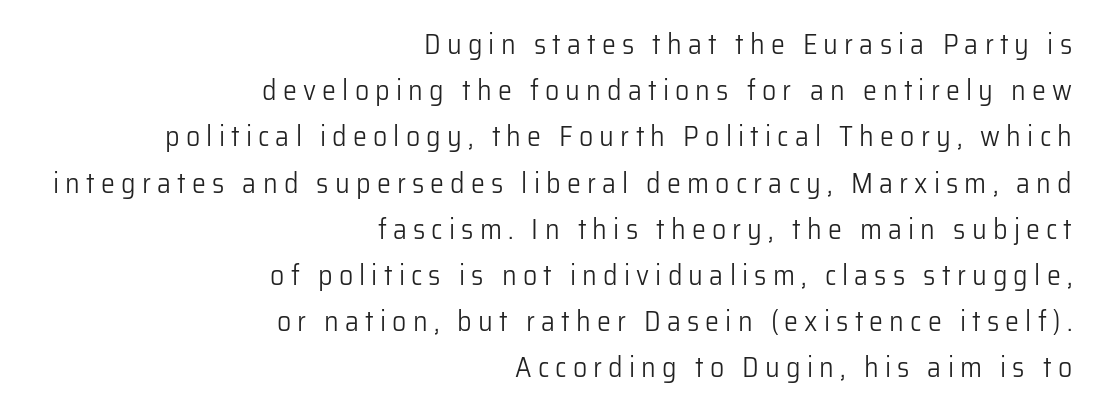
Q: Is the text bold? A: No.
Q: Is the text italic (slanted)? A: No, it is upright.
Q: Is the typeface a serif or a sans-serif typeface? A: Sans-serif.
Q: Is the text underlined? A: No.
Q: How is the paragraph aligned? A: Right-aligned.
Q: Is the spacing between letters normal or unusually wide? A: Unusually wide.
Q: Is the spacing between lines tight, normal or loose? A: Normal.
Q: Width (condensed, normal, or wide)? A: Normal.
Q: Stroke contrast? A: Low.
Q: x-height? A: Medium.
Q: Monospaced? A: No.
